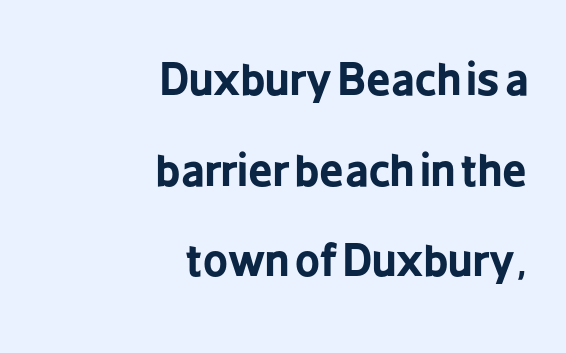
Q: Is the text bold? A: Yes.
Q: Is the text italic (slanted)? A: No, it is upright.
Q: Is the typeface a serif or a sans-serif typeface? A: Sans-serif.
Q: Is the text underlined? A: No.
Q: How is the paragraph aligned? A: Right-aligned.
Q: Is the spacing between letters normal or unusually wide? A: Normal.
Q: Is the spacing between lines tight, normal or loose? A: Loose.
Q: Width (condensed, normal, or wide)? A: Condensed.
Q: Stroke contrast? A: Low.
Q: x-height? A: Medium.
Q: Monospaced? A: No.
